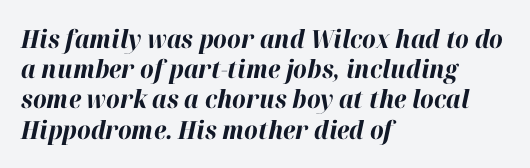
Q: Is the text bold? A: Yes.
Q: Is the text italic (slanted)? A: Yes, it leans right by about 12 degrees.
Q: Is the text underlined? A: No.
Q: How is the paragraph aligned? A: Left-aligned.
Q: Is the spacing between letters normal or unusually wide? A: Normal.
